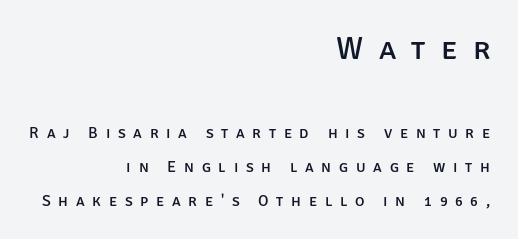
The image shows 32 px sans-serif type, upright; set right-aligned, loose line spacing (2.13x), unusually wide letter spacing (+0.48 em), not underlined; the first (top) block is 2.0x larger; low stroke contrast and a large x-height.
